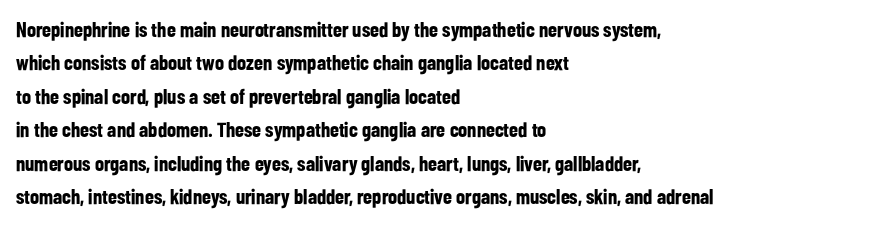
The image shows 21 px bold type, upright; set left-aligned, normal line spacing (1.59x), normal letter spacing, not underlined.
